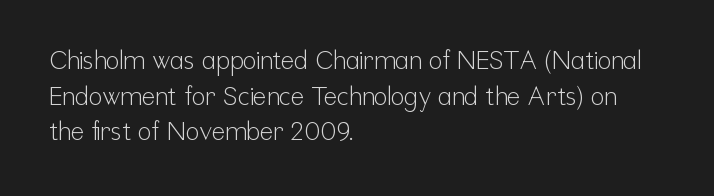
No word sits above an underline. These lines stack with their left ends in a neat column. The line-height multiplier appears to be the usual default. Ordinary non-slanted type is in use. Students, note that the glyphs here touch the page at normal intervals.
